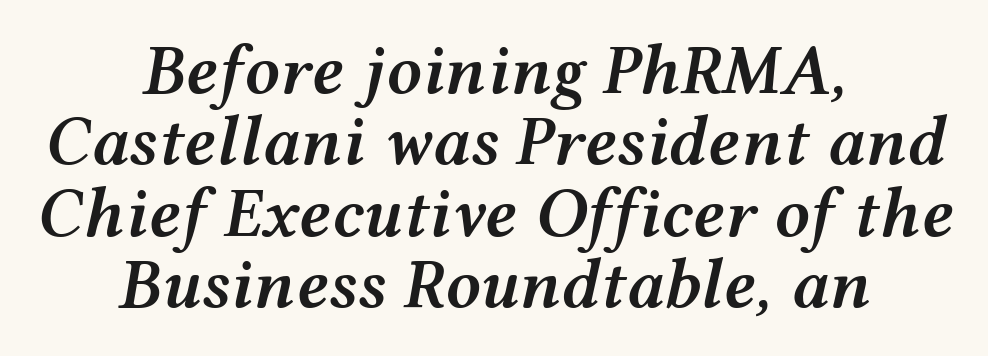
{"italic": "yes", "lean": "right", "slant_degrees": 12, "bold": "semi", "weight": "semibold", "width": "wide", "stroke_contrast": "medium", "x_height": "medium", "monospaced": "no", "underline": "no", "align": "center", "line_spacing": "tight", "line_spacing_ratio": 1.02, "letter_spacing": "normal", "letter_spacing_em": 0.0, "glyph_px": 70}
